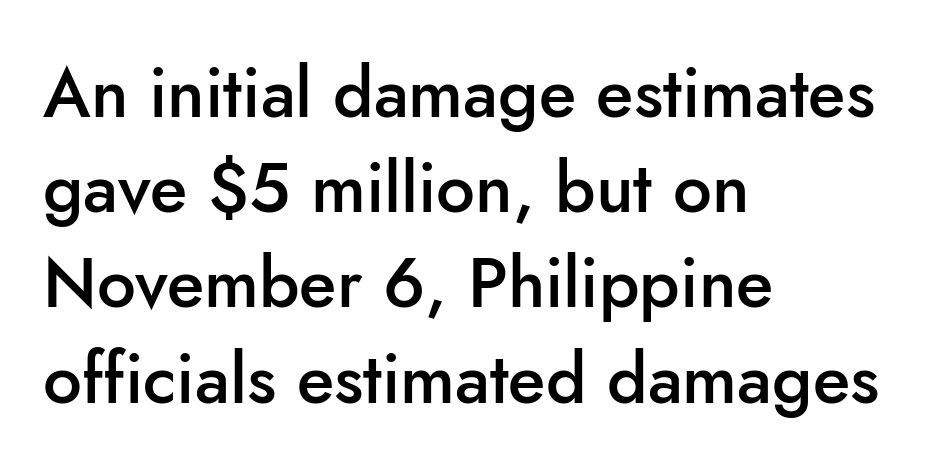
The image shows 69 px semibold sans-serif type, upright; set left-aligned, normal line spacing (1.38x), normal letter spacing, not underlined; low stroke contrast and a small x-height.
